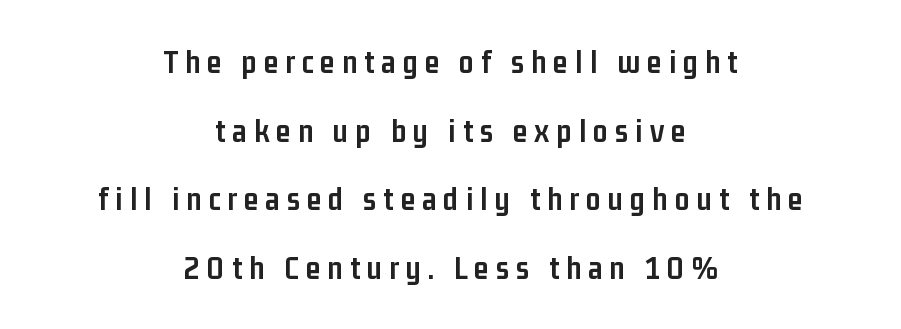
The image shows 33 px semibold, condensed sans-serif type, upright; set centered, loose line spacing (2.08x), unusually wide letter spacing (+0.21 em), not underlined; low stroke contrast and a medium x-height.
